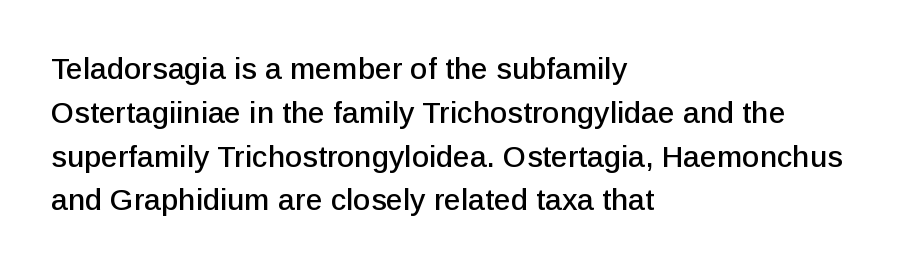
{"serif": "no", "italic": "no", "width": "normal", "stroke_contrast": "low", "x_height": "medium", "monospaced": "no", "underline": "no", "align": "left", "line_spacing": "normal", "line_spacing_ratio": 1.46, "letter_spacing": "normal", "letter_spacing_em": 0.0, "glyph_px": 30}
